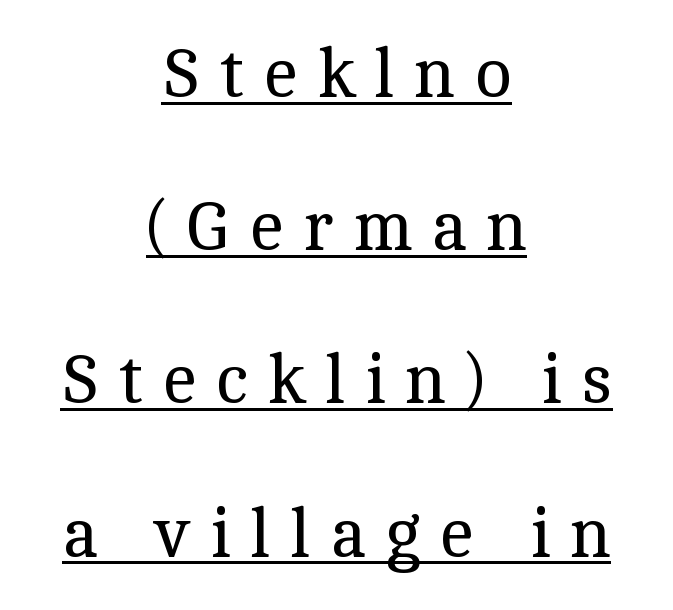
The image shows 69 px regular-weight serif type, upright; set centered, loose line spacing (2.22x), unusually wide letter spacing (+0.28 em), underlined; a medium x-height.
